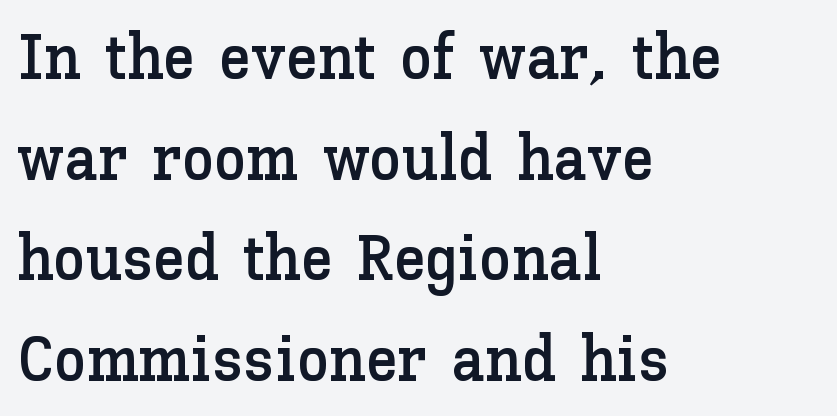
{"italic": "no", "width": "normal", "stroke_contrast": "low", "x_height": "medium", "monospaced": "no", "underline": "no", "align": "left", "line_spacing": "normal", "line_spacing_ratio": 1.55, "letter_spacing": "normal", "letter_spacing_em": 0.0, "glyph_px": 65}
